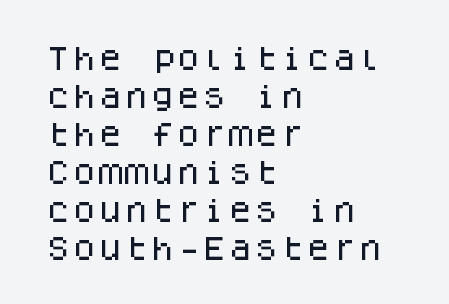
The image shows 26 px text type, upright; set left-aligned, normal line spacing (1.46x), normal letter spacing, not underlined.
